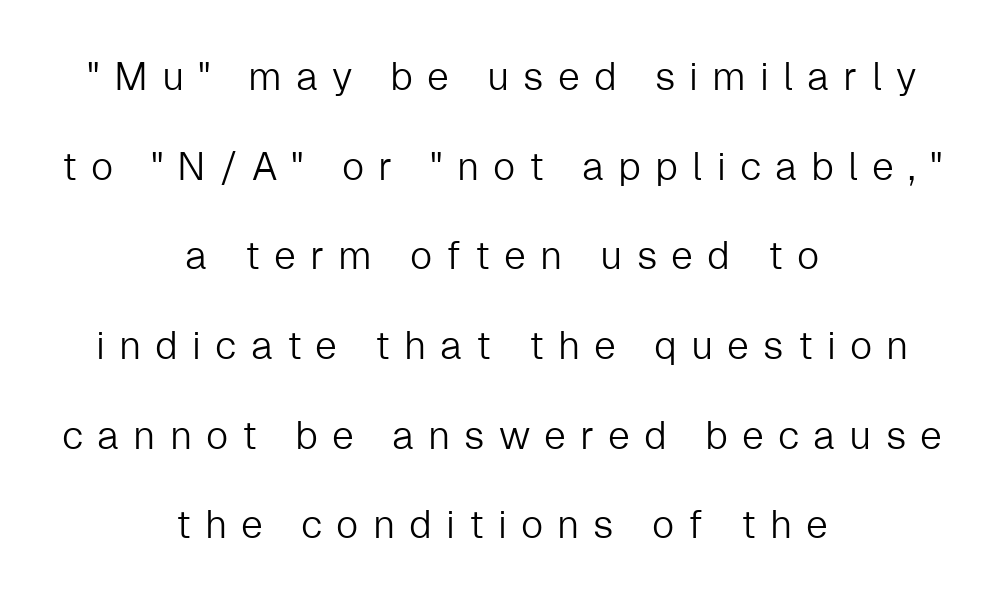
The image shows 39 px light sans-serif type, upright; set centered, loose line spacing (2.3x), unusually wide letter spacing (+0.36 em), not underlined; low stroke contrast and a medium x-height.
